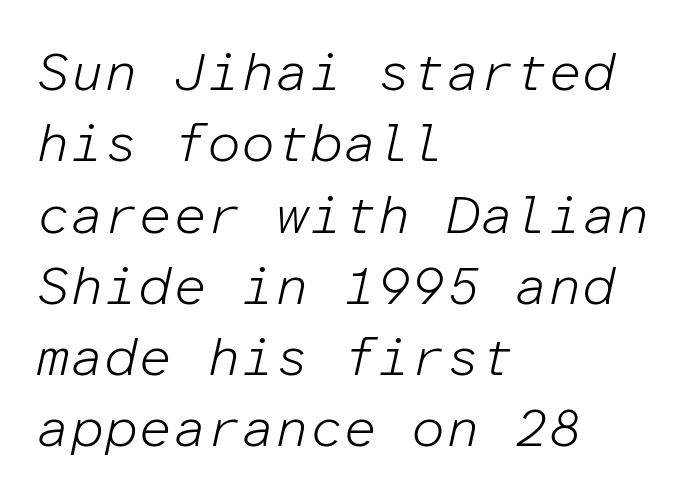
The ragged edge is on the right, which tells us the setting is flush left. Words appear dense and cohesive because spacing is normal. Each new line begins a customary step beneath the previous one. Every character sits at an angle, as italics do. Monospaced: the letters line up in strict vertical columns.
